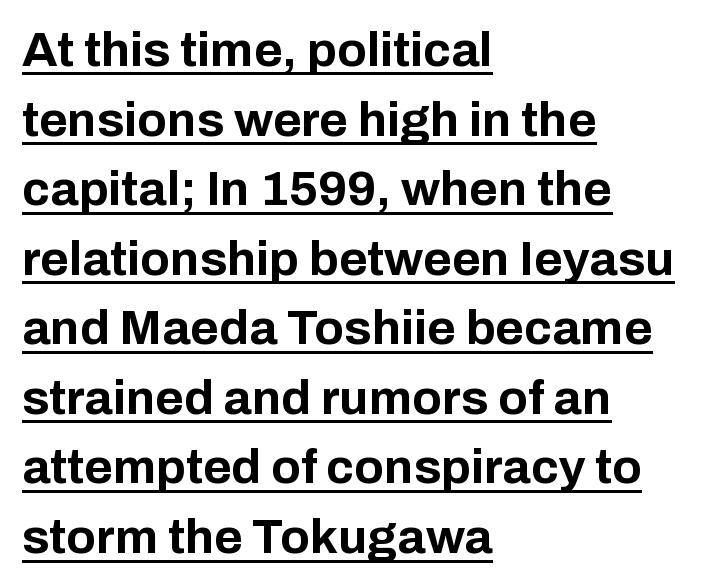
The image shows 49 px bold sans-serif type, upright; set left-aligned, normal line spacing (1.42x), normal letter spacing, underlined; low stroke contrast and a medium x-height.
